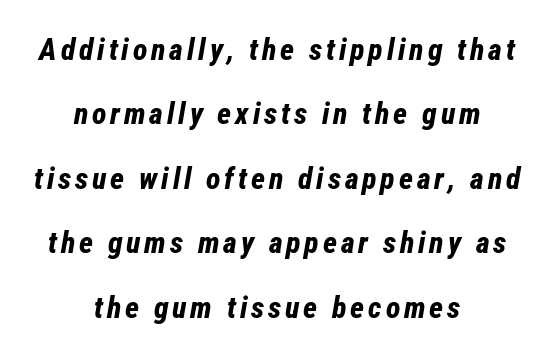
{"italic": "yes", "lean": "right", "slant_degrees": 12, "bold": "yes", "weight": "bold", "width": "condensed", "stroke_contrast": "low", "x_height": "medium", "monospaced": "no", "underline": "no", "align": "center", "line_spacing": "loose", "line_spacing_ratio": 2.15, "glyph_px": 30}
